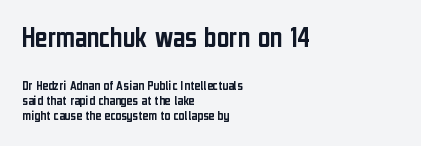
The image shows 30 px condensed sans-serif type, upright; set left-aligned, tight line spacing (1.07x), normal letter spacing, not underlined; the first (top) block is 2.14x larger; low stroke contrast and a medium x-height.
